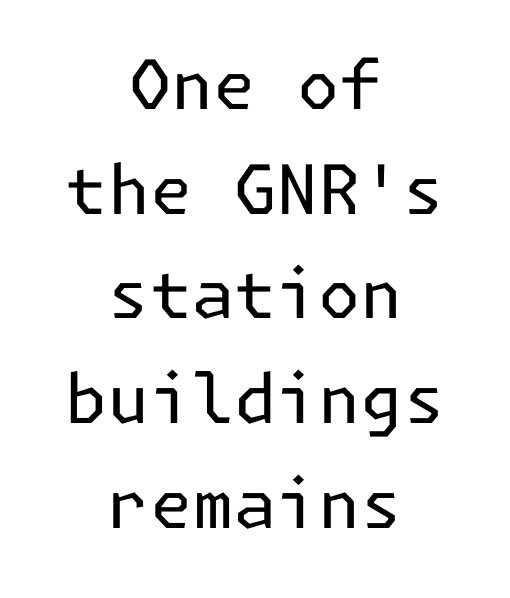
{"serif": "no", "italic": "no", "bold": "no", "weight": "regular", "width": "normal", "stroke_contrast": "low", "x_height": "medium", "underline": "no", "align": "center", "line_spacing": "normal", "line_spacing_ratio": 1.54, "letter_spacing": "normal", "letter_spacing_em": 0.0, "glyph_px": 68}
